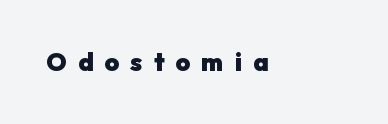
{"italic": "no", "bold": "yes", "underline": "no", "letter_spacing": "wide", "letter_spacing_em": 0.45, "glyph_px": 25}
